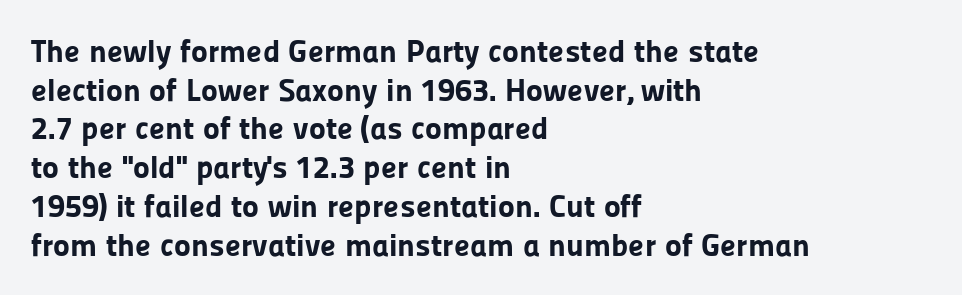
Q: Is the text bold? A: Yes.
Q: Is the text italic (slanted)? A: No, it is upright.
Q: Is the typeface a serif or a sans-serif typeface? A: Sans-serif.
Q: Is the text underlined? A: No.
Q: How is the paragraph aligned? A: Left-aligned.
Q: Is the spacing between letters normal or unusually wide? A: Normal.
Q: Width (condensed, normal, or wide)? A: Normal.
Q: Stroke contrast? A: Low.
Q: x-height? A: Medium.
Q: Monospaced? A: No.
